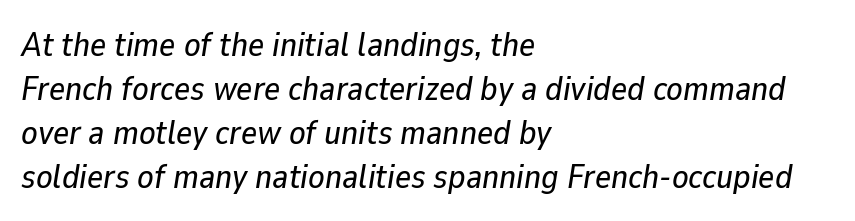
The image shows 34 px text type, italic (leaning right); set left-aligned, normal line spacing (1.29x), normal letter spacing, not underlined; low stroke contrast and a medium x-height.
